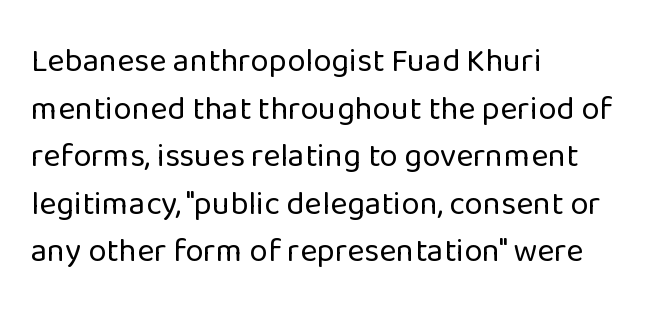
{"serif": "no", "italic": "no", "bold": "no", "weight": "regular", "width": "normal", "stroke_contrast": "low", "x_height": "medium", "monospaced": "no", "underline": "no", "align": "left", "line_spacing": "normal", "line_spacing_ratio": 1.44, "letter_spacing": "normal", "letter_spacing_em": 0.0, "glyph_px": 33}
